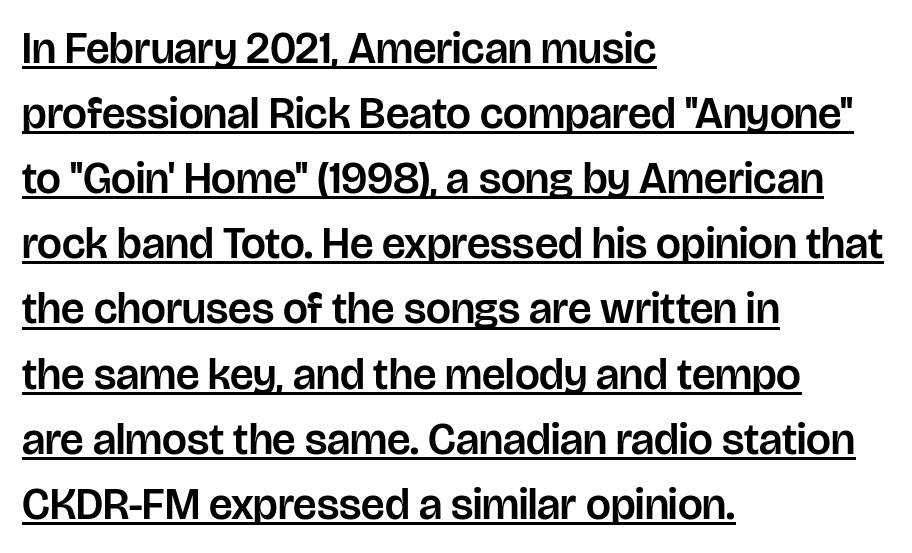
If you measured baseline to baseline, you'd find a middling distance. There is no visible air inserted between adjacent glyphs. Character widths vary here, with narrow letters taking less room than wide ones. The typesetter has applied underlining to the passage shown.
